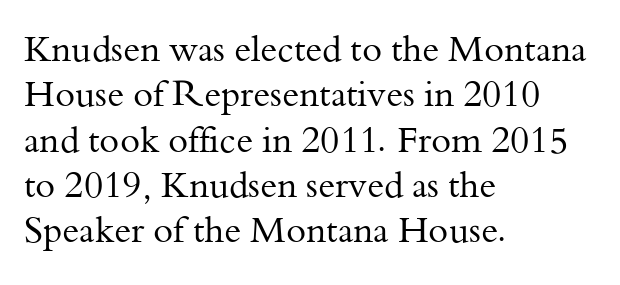
{"serif": "yes", "italic": "no", "bold": "no", "weight": "regular", "width": "normal", "stroke_contrast": "medium", "x_height": "small", "monospaced": "no", "underline": "no", "align": "left", "line_spacing": "normal", "line_spacing_ratio": 1.26, "letter_spacing": "normal", "letter_spacing_em": 0.0, "glyph_px": 36}
